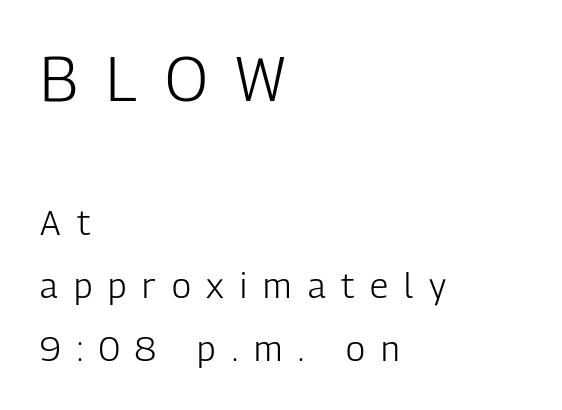
The image shows 62 px light, condensed sans-serif type, upright; set left-aligned, line spacing 1.8x, unusually wide letter spacing (+0.46 em), not underlined; the first (top) block is 1.77x larger; low stroke contrast and a medium x-height.
